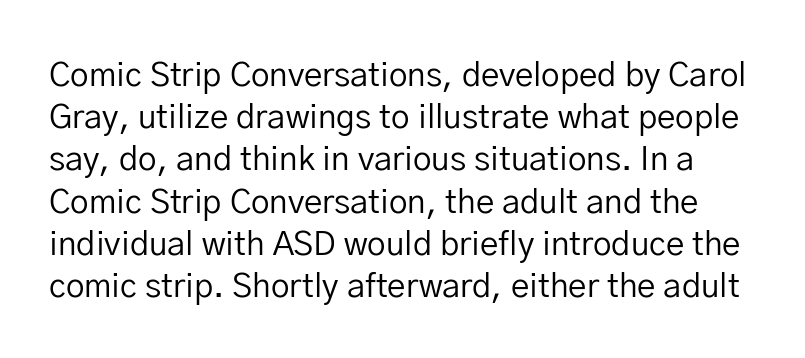
Q: Is the text bold? A: No.
Q: Is the text italic (slanted)? A: No, it is upright.
Q: Is the typeface a serif or a sans-serif typeface? A: Sans-serif.
Q: Is the text underlined? A: No.
Q: Is the spacing between letters normal or unusually wide? A: Normal.
Q: Is the spacing between lines tight, normal or loose? A: Normal.
Q: Width (condensed, normal, or wide)? A: Normal.
Q: Stroke contrast? A: Low.
Q: x-height? A: Medium.
Q: Monospaced? A: No.
